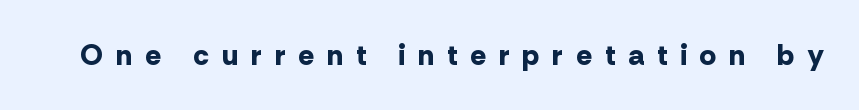
Q: Is the text bold? A: Yes.
Q: Is the text italic (slanted)? A: No, it is upright.
Q: Is the typeface a serif or a sans-serif typeface? A: Sans-serif.
Q: Is the text underlined? A: No.
Q: Is the spacing between letters normal or unusually wide? A: Unusually wide.
Q: Width (condensed, normal, or wide)? A: Normal.
Q: Stroke contrast? A: Low.
Q: x-height? A: Medium.
Q: Monospaced? A: No.
